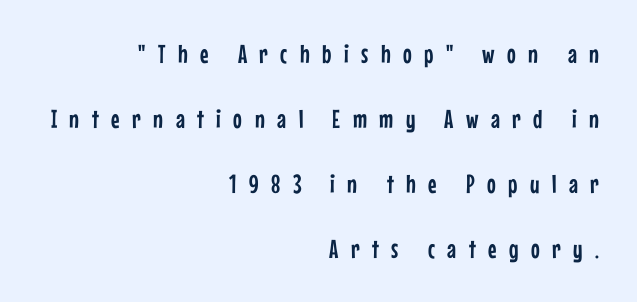
Quick note: not italic, upright. Someone cranked the tracking dial way up on this one. The glyphs are unaccompanied by any horizontal stroke below them. Notice how the passage keeps a crisp vertical edge on the right only.
